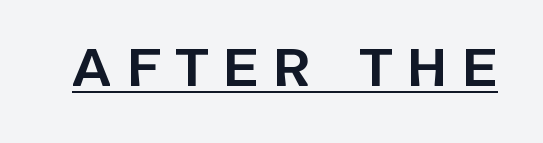
{"serif": "no", "italic": "no", "bold": "yes", "weight": "bold", "width": "normal", "stroke_contrast": "low", "x_height": "large", "monospaced": "no", "underline": "yes", "letter_spacing": "wide", "letter_spacing_em": 0.31, "glyph_px": 51}
